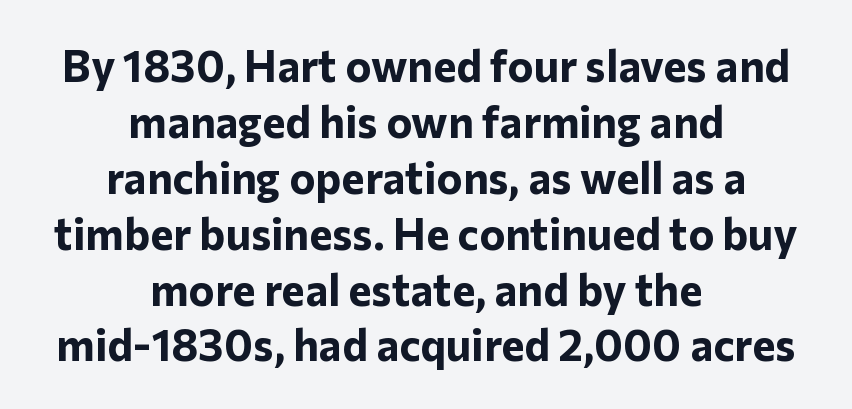
Q: Is the text bold? A: Yes.
Q: Is the text italic (slanted)? A: No, it is upright.
Q: Is the typeface a serif or a sans-serif typeface? A: Sans-serif.
Q: Is the text underlined? A: No.
Q: How is the paragraph aligned? A: Centered.
Q: Is the spacing between letters normal or unusually wide? A: Normal.
Q: Is the spacing between lines tight, normal or loose? A: Normal.
Q: Width (condensed, normal, or wide)? A: Normal.
Q: Stroke contrast? A: Low.
Q: x-height? A: Medium.
Q: Monospaced? A: No.
